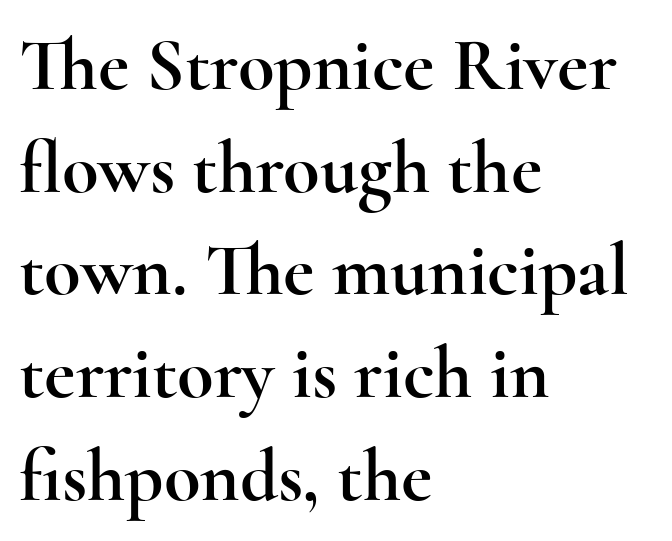
Q: Is the text italic (slanted)? A: No, it is upright.
Q: Is the typeface a serif or a sans-serif typeface? A: Serif.
Q: Is the text underlined? A: No.
Q: How is the paragraph aligned? A: Left-aligned.
Q: Is the spacing between letters normal or unusually wide? A: Normal.
Q: Is the spacing between lines tight, normal or loose? A: Normal.
Q: Width (condensed, normal, or wide)? A: Wide.
Q: x-height? A: Small.
Q: Monospaced? A: No.
